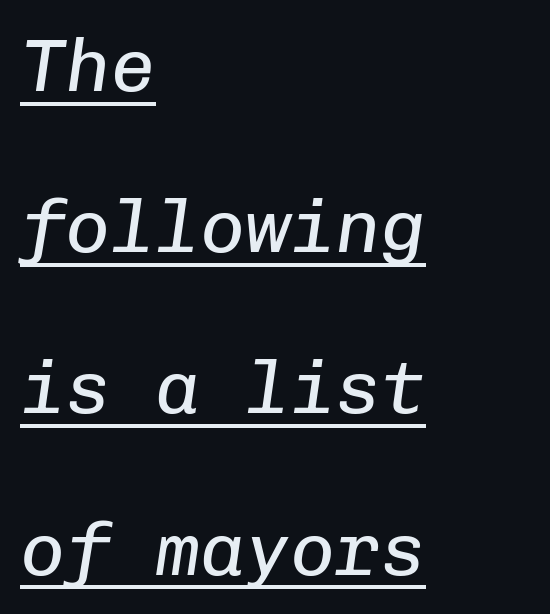
The image shows 75 px regular-weight type, italic (leaning right), monospaced; set left-aligned, loose line spacing (2.15x), normal letter spacing, underlined; low stroke contrast and a medium x-height.
